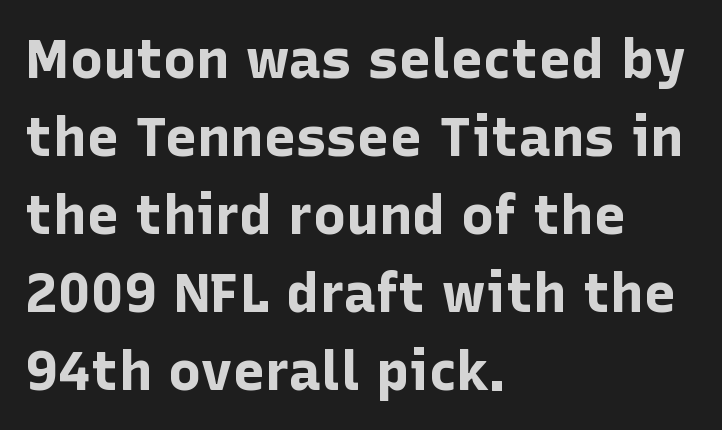
Q: Is the text bold? A: Yes.
Q: Is the text italic (slanted)? A: No, it is upright.
Q: Is the typeface a serif or a sans-serif typeface? A: Sans-serif.
Q: Is the text underlined? A: No.
Q: How is the paragraph aligned? A: Left-aligned.
Q: Is the spacing between letters normal or unusually wide? A: Normal.
Q: Is the spacing between lines tight, normal or loose? A: Normal.
Q: Width (condensed, normal, or wide)? A: Normal.
Q: Stroke contrast? A: Low.
Q: x-height? A: Medium.
Q: Monospaced? A: No.
